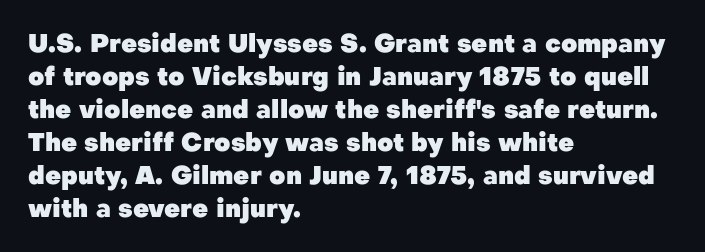
The image shows 25 px bold type, upright; set left-aligned, normal line spacing (1.32x), normal letter spacing, not underlined.
